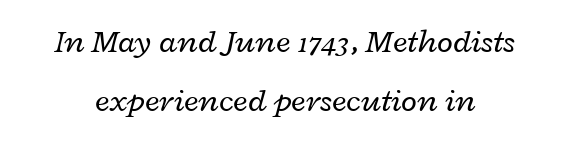
These glyphs show unthickened strokes, regular width or finer. The face used here is proportionally spaced, like ordinary book or web type. The passage shown leans; its letterforms are oblique. Compared with typical body copy, the letter spacing here is the same. Decoration check: the copy has no underline.
